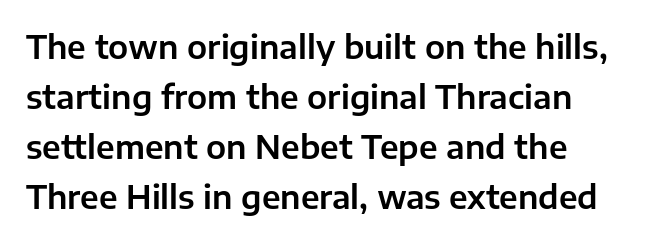
Q: Is the text italic (slanted)? A: No, it is upright.
Q: Is the typeface a serif or a sans-serif typeface? A: Sans-serif.
Q: Is the text underlined? A: No.
Q: How is the paragraph aligned? A: Left-aligned.
Q: Is the spacing between letters normal or unusually wide? A: Normal.
Q: Is the spacing between lines tight, normal or loose? A: Normal.
Q: Width (condensed, normal, or wide)? A: Normal.
Q: Stroke contrast? A: Low.
Q: x-height? A: Medium.
Q: Monospaced? A: No.
